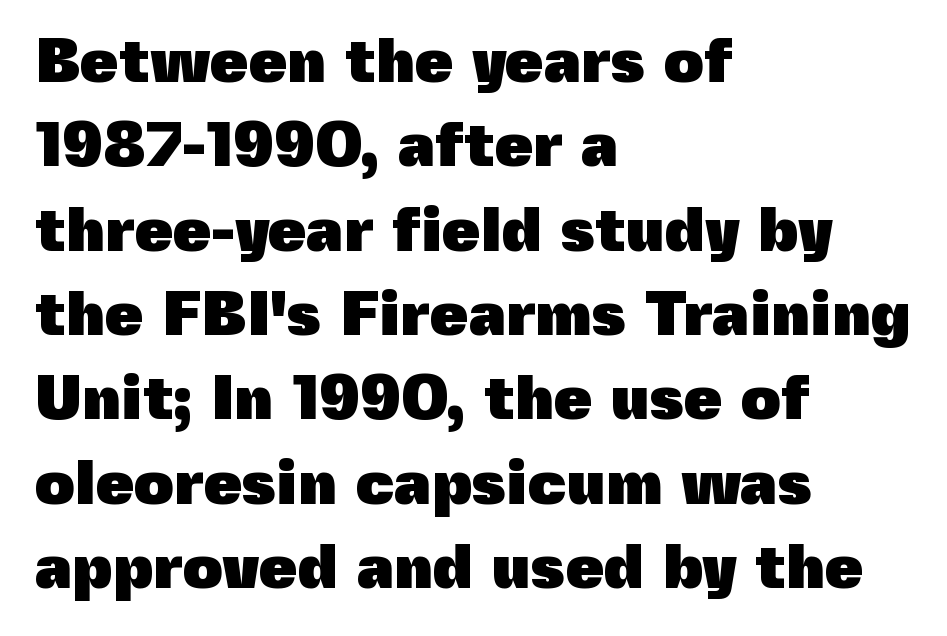
Strokes here are thick enough to call this a true bold. Does the lettering tilt? It doesn't — this is upright. The passage is arranged the way most books set body copy — flush left. Nothing sits at the stroke ends, so this counts as sans-serif. You could not count columns in this text — the font is proportionally spaced. Descenders are the only things crossing below the line.
